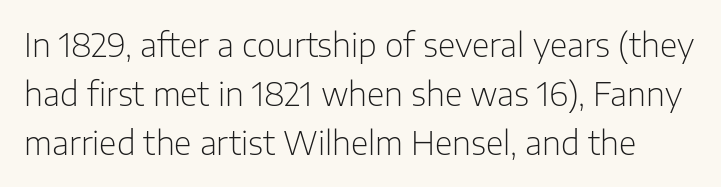
Students, observe: this is what conventionally led text looks like. Stroke terminals: plain, sans-serif. Quick note: not italic, upright. Do the characters align in a grid? No, the font is proportional. This is not heavy type; no bold has been used. Underline: absent.
